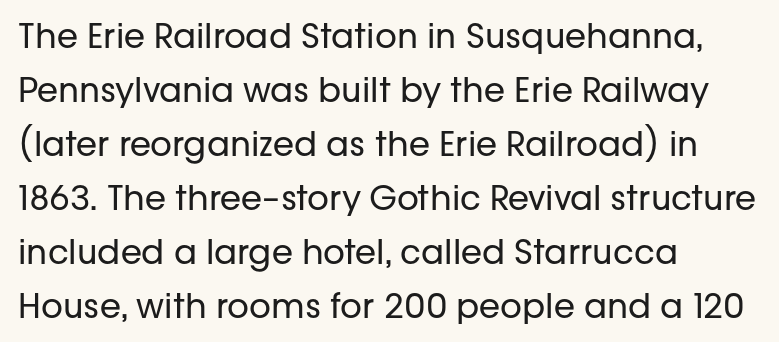
The baseline area is clear. Short and long lines alike share a common starting point at left. Italic? Not at all — the glyphs are vertical. Students, note that the glyphs here touch the page at normal intervals. The passage shown is typed in a proportional face where columns would drift. The characters are drawn with everyday or finer stroke widths.
